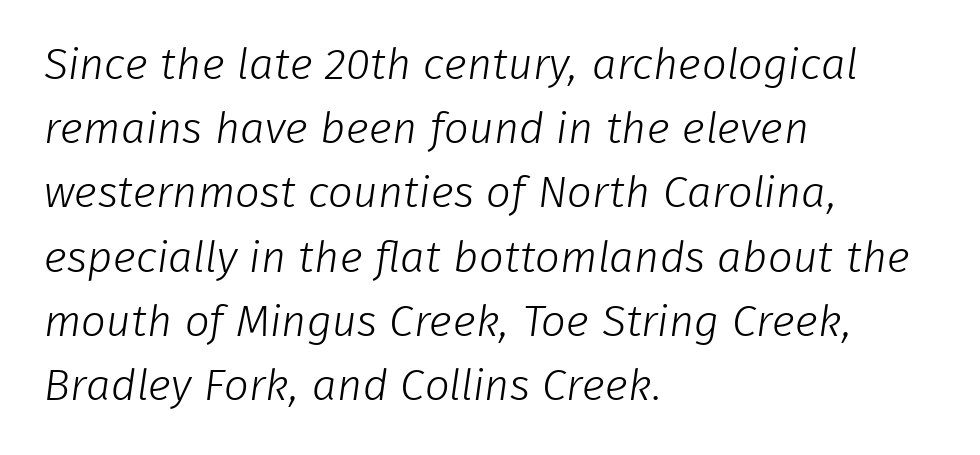
The image shows 44 px light sans-serif type; set left-aligned, normal line spacing (1.46x), normal letter spacing, not underlined; low stroke contrast and a medium x-height.
